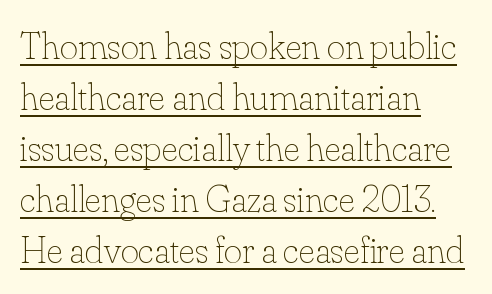
Q: Is the text bold? A: No.
Q: Is the text italic (slanted)? A: No, it is upright.
Q: Is the text underlined? A: Yes.
Q: How is the paragraph aligned? A: Left-aligned.
Q: Is the spacing between letters normal or unusually wide? A: Normal.
Q: Is the spacing between lines tight, normal or loose? A: Normal.
Q: Width (condensed, normal, or wide)? A: Normal.
Q: Stroke contrast? A: Low.
Q: x-height? A: Small.
Q: Monospaced? A: No.
